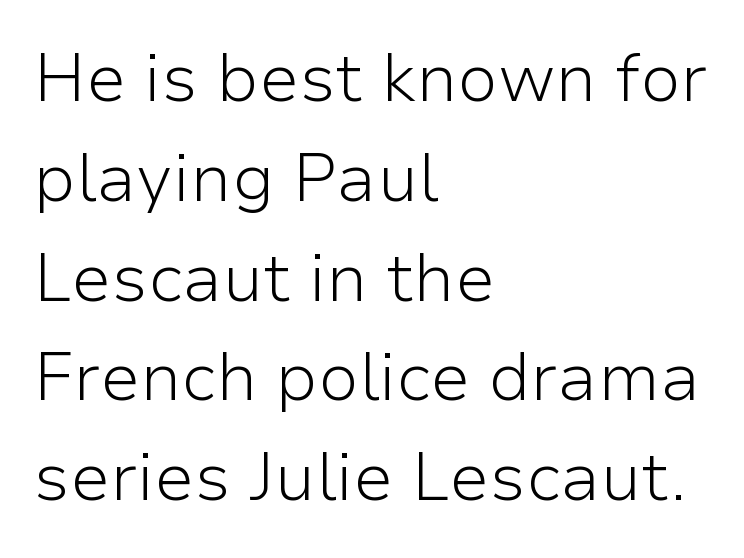
Q: Is the text bold? A: No.
Q: Is the text italic (slanted)? A: No, it is upright.
Q: Is the typeface a serif or a sans-serif typeface? A: Sans-serif.
Q: Is the text underlined? A: No.
Q: How is the paragraph aligned? A: Left-aligned.
Q: Is the spacing between letters normal or unusually wide? A: Normal.
Q: Is the spacing between lines tight, normal or loose? A: Normal.
Q: Width (condensed, normal, or wide)? A: Normal.
Q: Stroke contrast? A: Low.
Q: x-height? A: Medium.
Q: Monospaced? A: No.
